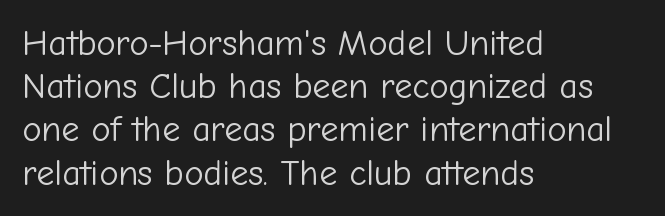
Horizontal alignment here is leftward, the default for most running prose. Descender tails drop into unmarked territory. The letters stand upright; this is a roman face. A light-to-regular cut is what we see here.
